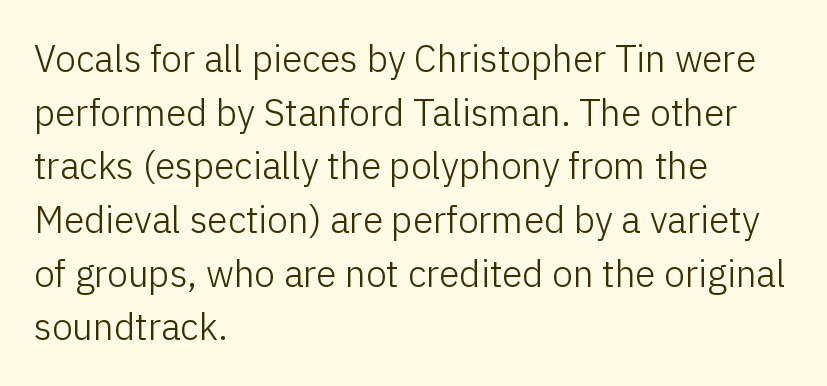
{"serif": "no", "italic": "no", "bold": "no", "weight": "light", "width": "normal", "stroke_contrast": "low", "x_height": "medium", "monospaced": "no", "underline": "no", "align": "left", "line_spacing": "normal", "line_spacing_ratio": 1.45, "letter_spacing": "normal", "letter_spacing_em": 0.0, "glyph_px": 37}
